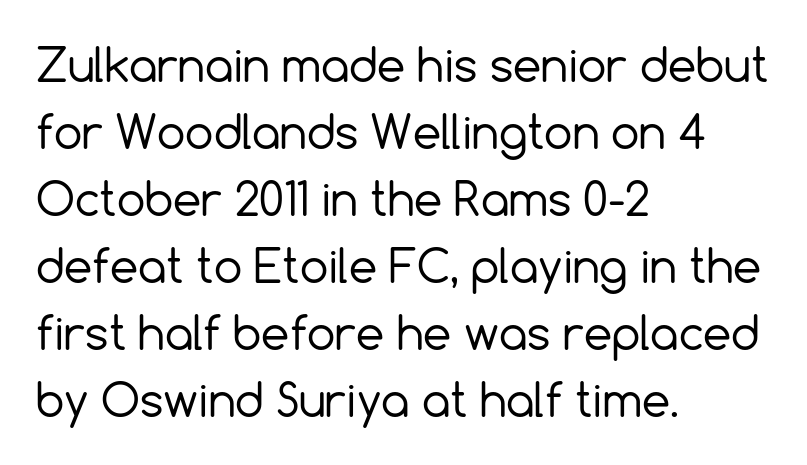
The image shows 45 px regular-weight sans-serif type, upright; set left-aligned, normal line spacing (1.49x), normal letter spacing, not underlined; a medium x-height.
